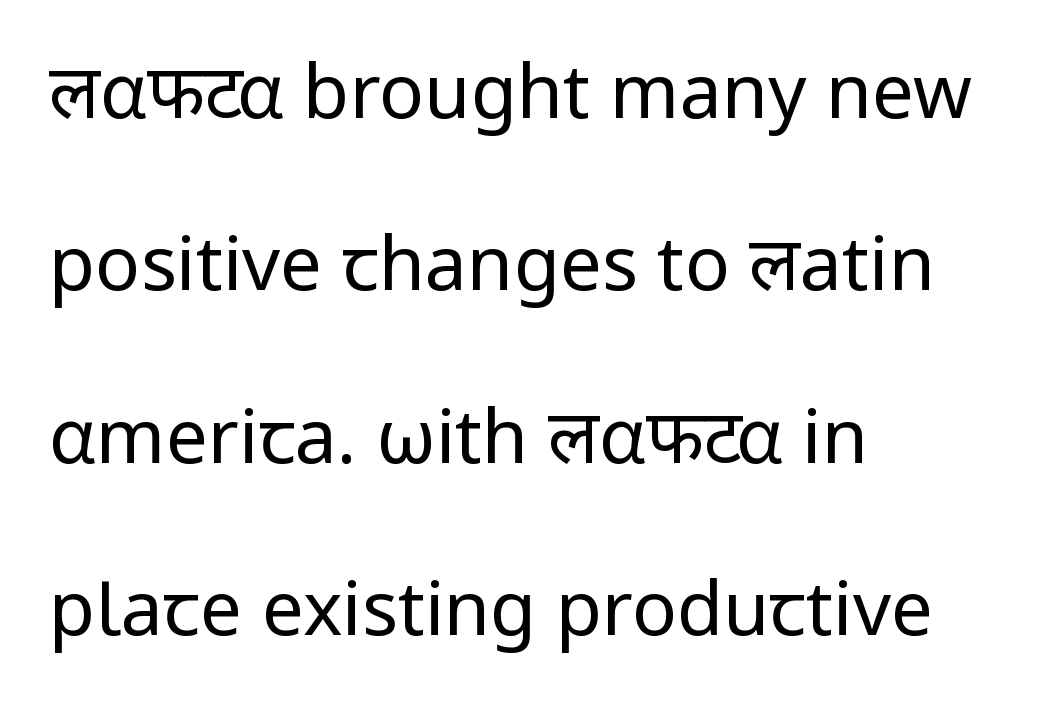
{"serif": "no", "italic": "no", "bold": "no", "weight": "regular", "width": "normal", "stroke_contrast": "low", "x_height": "medium", "monospaced": "no", "underline": "no", "align": "left", "line_spacing": "loose", "line_spacing_ratio": 2.3, "letter_spacing": "normal", "letter_spacing_em": 0.0, "glyph_px": 75}
